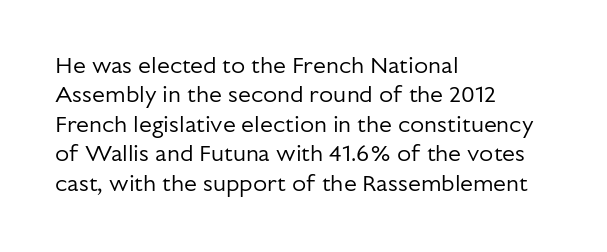
Q: Is the text bold? A: No.
Q: Is the text italic (slanted)? A: No, it is upright.
Q: Is the text underlined? A: No.
Q: How is the paragraph aligned? A: Left-aligned.
Q: Is the spacing between letters normal or unusually wide? A: Normal.
Q: Is the spacing between lines tight, normal or loose? A: Normal.
